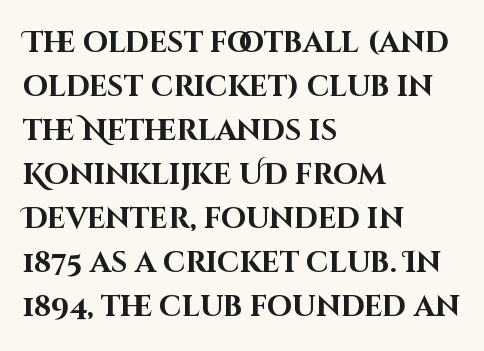
Q: Is the text bold? A: Yes.
Q: Is the text italic (slanted)? A: No, it is upright.
Q: Is the typeface a serif or a sans-serif typeface? A: Sans-serif.
Q: Is the text underlined? A: No.
Q: How is the paragraph aligned? A: Left-aligned.
Q: Is the spacing between letters normal or unusually wide? A: Normal.
Q: Is the spacing between lines tight, normal or loose? A: Normal.
Q: Width (condensed, normal, or wide)? A: Normal.
Q: Stroke contrast? A: High.
Q: x-height? A: Large.
Q: Monospaced? A: No.
